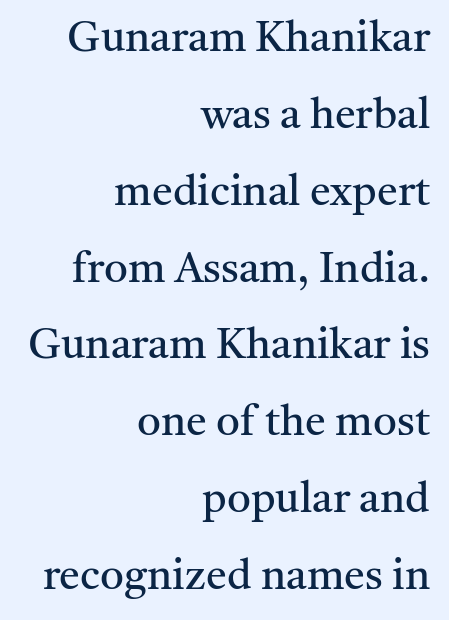
Q: Is the text bold? A: No.
Q: Is the text italic (slanted)? A: No, it is upright.
Q: Is the typeface a serif or a sans-serif typeface? A: Serif.
Q: Is the text underlined? A: No.
Q: How is the paragraph aligned? A: Right-aligned.
Q: Is the spacing between letters normal or unusually wide? A: Normal.
Q: Width (condensed, normal, or wide)? A: Normal.
Q: Stroke contrast? A: Medium.
Q: x-height? A: Medium.
Q: Monospaced? A: No.
